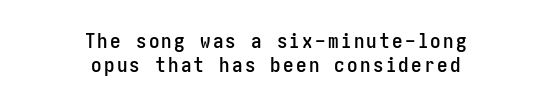
The image shows 21 px text type, upright; set centered, tight line spacing (1.12x), not underlined.
